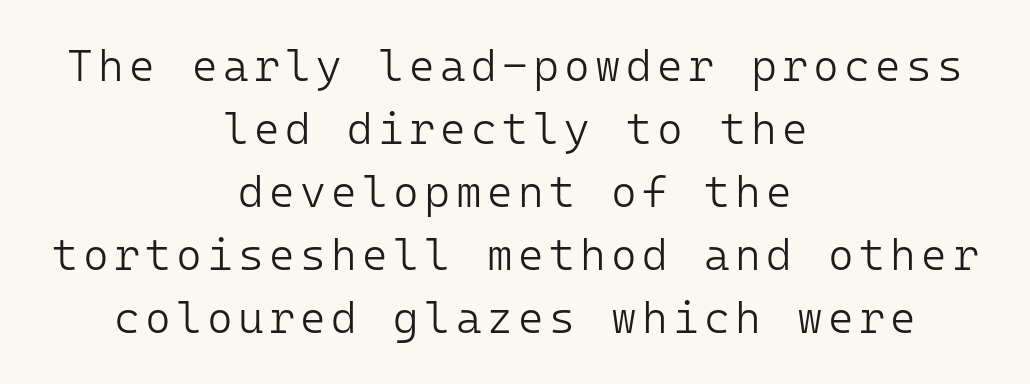
The image shows 44 px light sans-serif type, upright, monospaced; set centered, normal line spacing (1.43x), not underlined; low stroke contrast and a medium x-height.
